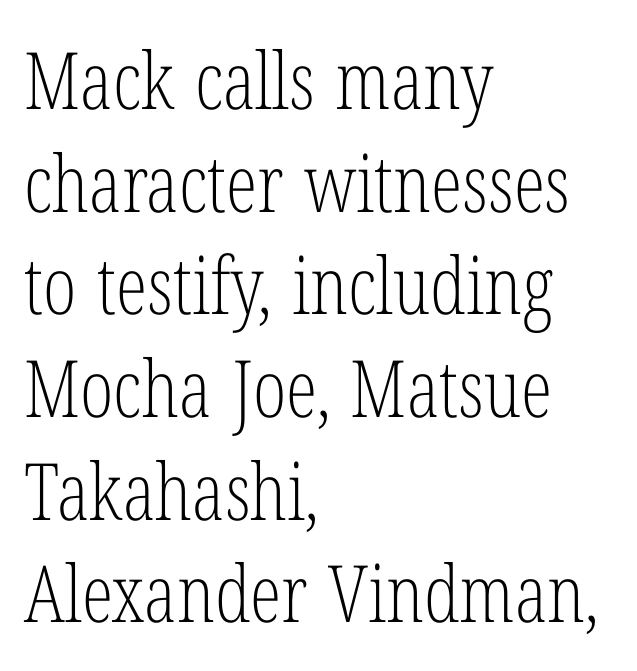
{"serif": "yes", "italic": "no", "bold": "no", "weight": "light", "width": "condensed", "stroke_contrast": "low", "x_height": "medium", "monospaced": "no", "underline": "no", "align": "left", "line_spacing": "normal", "line_spacing_ratio": 1.3, "letter_spacing": "normal", "letter_spacing_em": 0.0, "glyph_px": 79}
